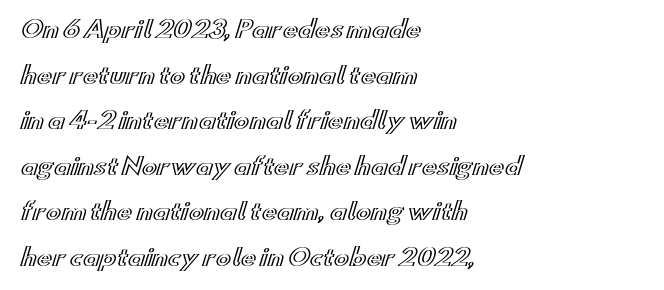
The image shows 23 px text type; set left-aligned, loose line spacing (1.98x), normal letter spacing, not underlined.
